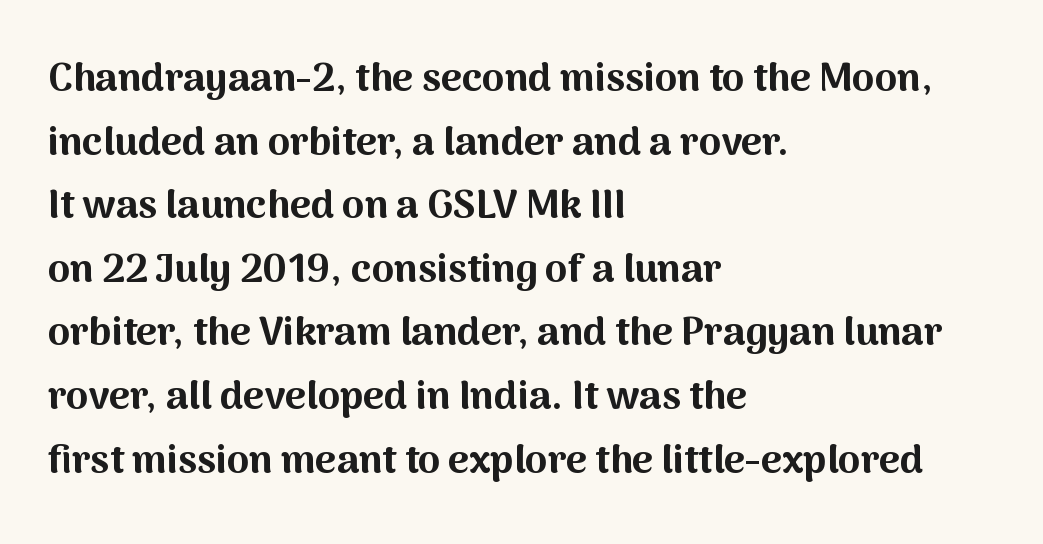
Between one letter and the next there's only the usual sliver of space. Serif or sans? Sans — the stroke terminals are bare. Reading down the block, your eye returns to a fixed left position each line. One glance says typical: line gaps are just what's usual.
